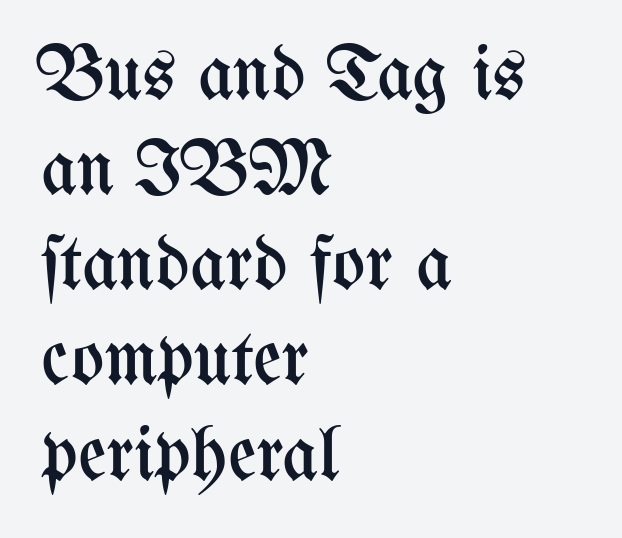
{"italic": "no", "bold": "no", "weight": "regular", "width": "condensed", "stroke_contrast": "medium", "x_height": "medium", "monospaced": "no", "underline": "no", "align": "left", "line_spacing_ratio": 1.22, "letter_spacing": "normal", "letter_spacing_em": 0.0, "glyph_px": 78}
